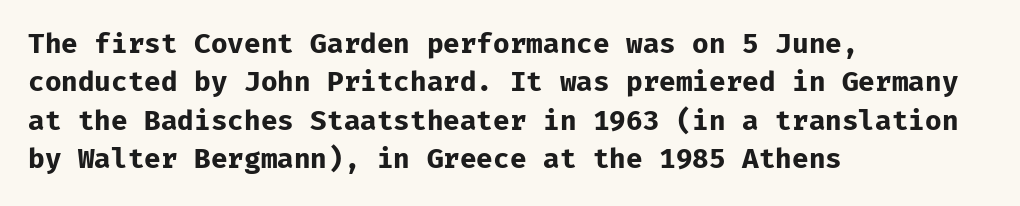
Q: Is the text bold? A: Yes.
Q: Is the text italic (slanted)? A: No, it is upright.
Q: Is the text underlined? A: No.
Q: How is the paragraph aligned? A: Left-aligned.
Q: Is the spacing between letters normal or unusually wide? A: Normal.
Q: Is the spacing between lines tight, normal or loose? A: Normal.
